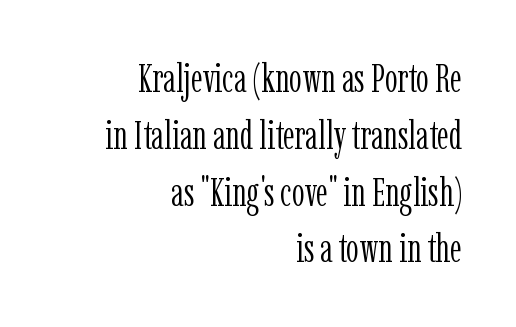
The image shows 40 px light, condensed serif type, upright; set right-aligned, normal line spacing (1.42x), normal letter spacing, not underlined; low stroke contrast and a medium x-height.
